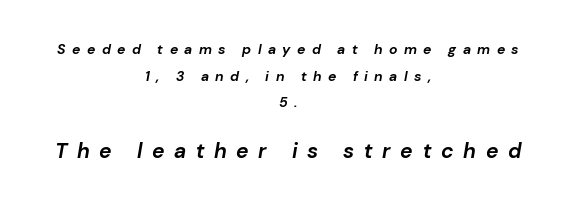
In terms of weight, the rendering is a true, heavy bold. An italicized treatment has been applied to the whole sample. The designer gave the closing block more size than the opening block. Each new line begins a long way beneath the previous one. You could only call the tracking loose — the letters float apart. The lines in this sample share a center point and differ in where they start and stop.
